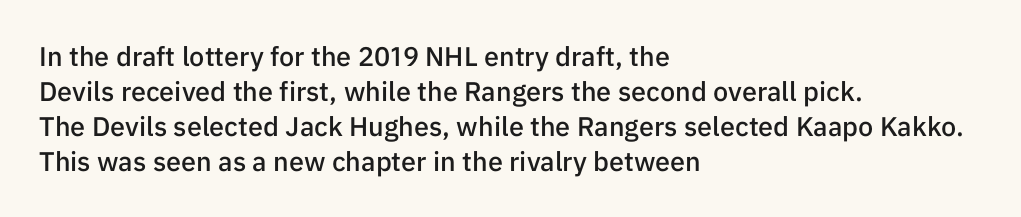
Q: Is the text bold? A: Semi-bold.
Q: Is the text italic (slanted)? A: No, it is upright.
Q: Is the text underlined? A: No.
Q: How is the paragraph aligned? A: Left-aligned.
Q: Is the spacing between letters normal or unusually wide? A: Normal.
Q: Is the spacing between lines tight, normal or loose? A: Normal.
